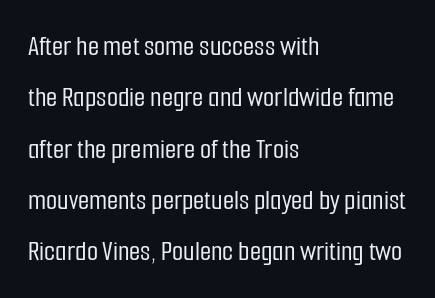
The image shows 29 px condensed sans-serif type, upright; set left-aligned, line spacing 1.77x, normal letter spacing, not underlined; low stroke contrast and a medium x-height.
